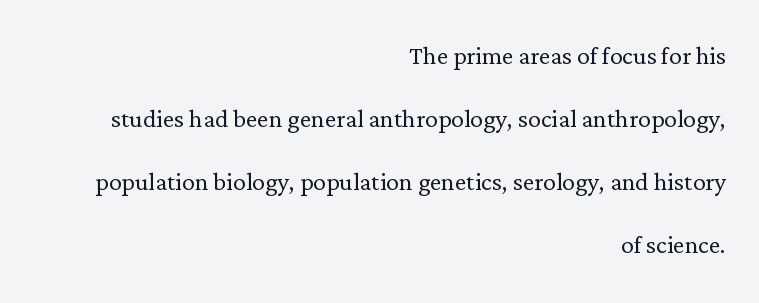
A typesetter would call this zero additional tracking. Quick note: not italic, upright. Words float on clear page, feet unadorned. The setting favours the right margin, as signatures and pull-quotes sometimes do.
